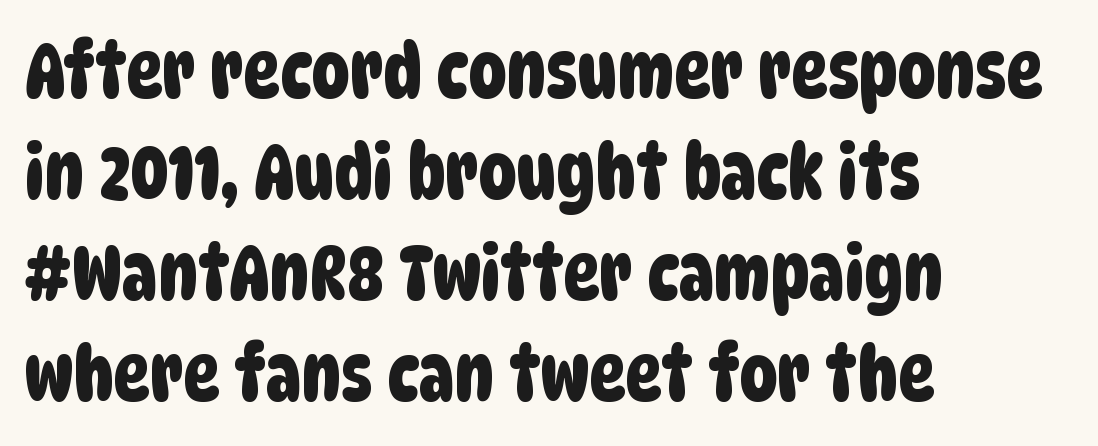
Q: Is the typeface a serif or a sans-serif typeface? A: Sans-serif.
Q: Is the text underlined? A: No.
Q: How is the paragraph aligned? A: Left-aligned.
Q: Is the spacing between letters normal or unusually wide? A: Normal.
Q: Is the spacing between lines tight, normal or loose? A: Normal.
Q: Width (condensed, normal, or wide)? A: Condensed.
Q: Stroke contrast? A: Low.
Q: x-height? A: Large.
Q: Monospaced? A: No.
